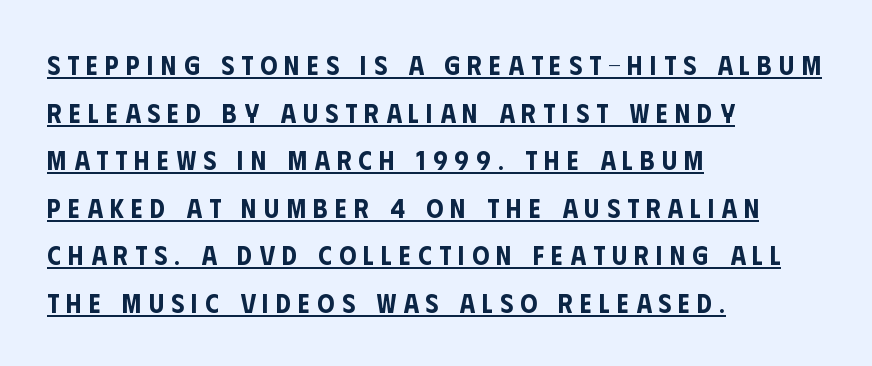
Q: Is the text italic (slanted)? A: No, it is upright.
Q: Is the text underlined? A: Yes.
Q: How is the paragraph aligned? A: Left-aligned.
Q: Is the spacing between letters normal or unusually wide? A: Unusually wide.
